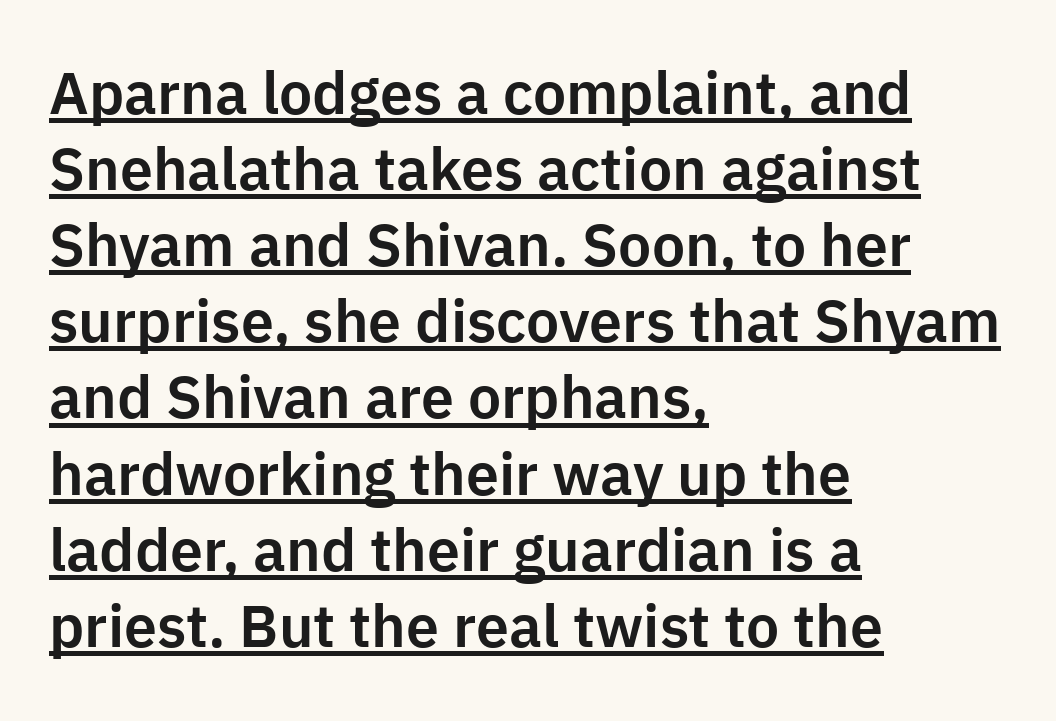
The image shows 59 px sans-serif type, upright; set left-aligned, normal line spacing (1.29x), normal letter spacing, underlined; low stroke contrast and a medium x-height.
